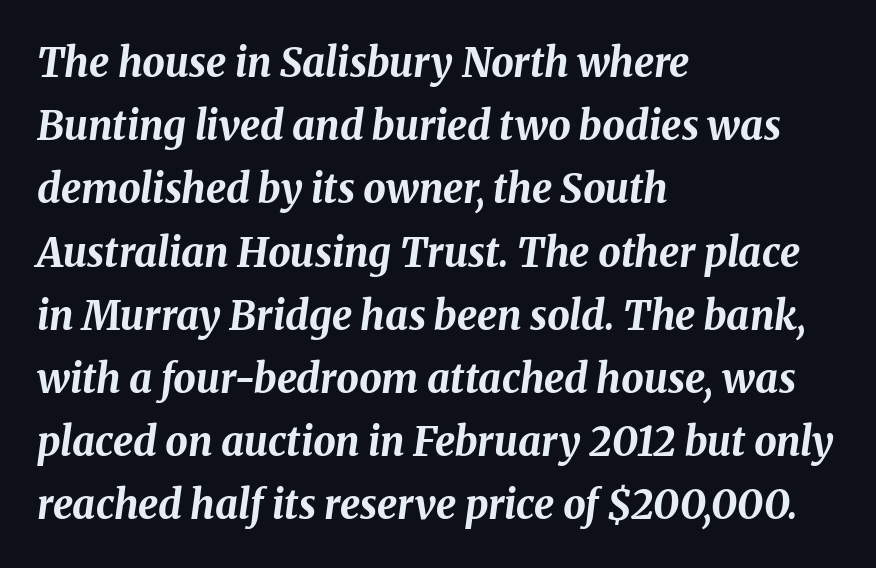
The image shows 40 px bold type, italic (leaning right); set left-aligned, normal line spacing (1.58x), normal letter spacing, not underlined; medium stroke contrast and a medium x-height.
